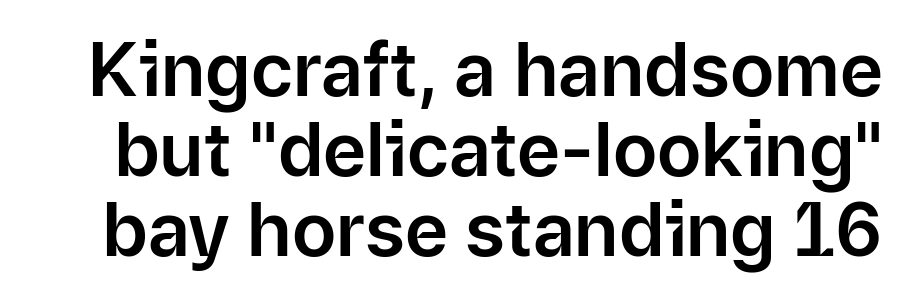
Plain, unruled lines of type. Characters follow at the spacing the type designer built in. Proportional: the letters do not fall into vertical columns. The letters carry no serifs — their stems end cleanly without finishing strokes. Vertical strokes here are truly vertical. Vertical spacing — tight.
